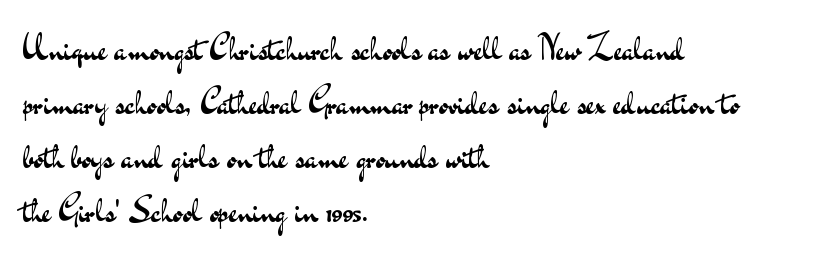
This sample uses a sans-serif face. Leading matches the norm, producing a regular column. The glyphs are unaccompanied by any horizontal stroke below them. This sample has the flowing, uneven cadence of proportional lettering.
